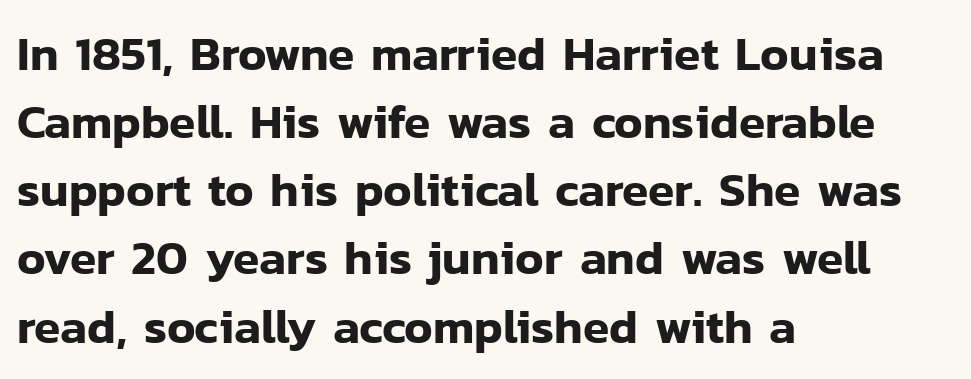
{"serif": "no", "italic": "no", "width": "normal", "stroke_contrast": "low", "x_height": "medium", "monospaced": "no", "underline": "no", "align": "left", "line_spacing": "normal", "line_spacing_ratio": 1.42, "letter_spacing": "normal", "letter_spacing_em": 0.0, "glyph_px": 48}
